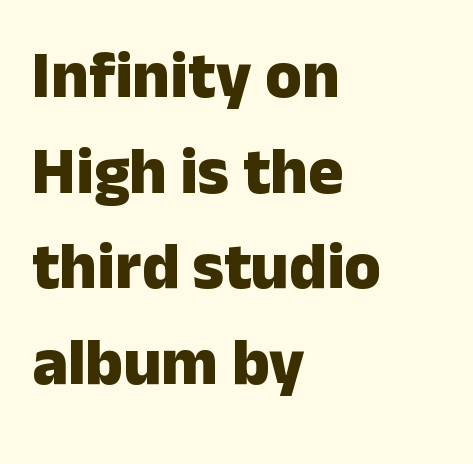
Q: Is the text bold? A: Yes.
Q: Is the text italic (slanted)? A: No, it is upright.
Q: Is the typeface a serif or a sans-serif typeface? A: Sans-serif.
Q: Is the text underlined? A: No.
Q: How is the paragraph aligned? A: Left-aligned.
Q: Is the spacing between letters normal or unusually wide? A: Normal.
Q: Is the spacing between lines tight, normal or loose? A: Normal.
Q: Width (condensed, normal, or wide)? A: Normal.
Q: Stroke contrast? A: Low.
Q: x-height? A: Medium.
Q: Monospaced? A: No.
